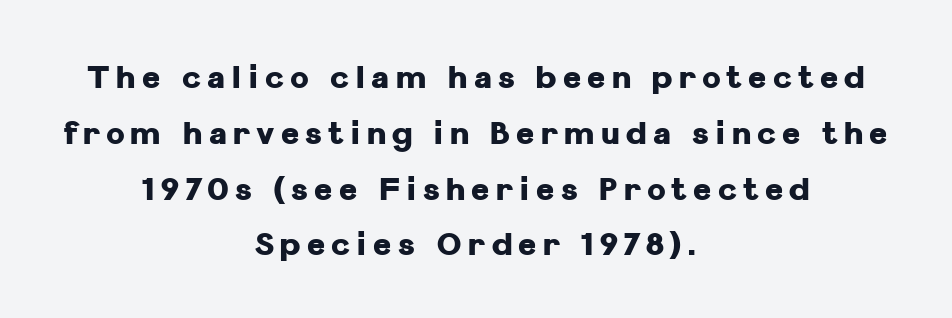
{"serif": "no", "italic": "no", "bold": "yes", "weight": "heavy", "width": "normal", "stroke_contrast": "low", "x_height": "medium", "monospaced": "no", "underline": "no", "align": "center", "line_spacing_ratio": 1.8, "letter_spacing": "wide", "letter_spacing_em": 0.2, "glyph_px": 31}
